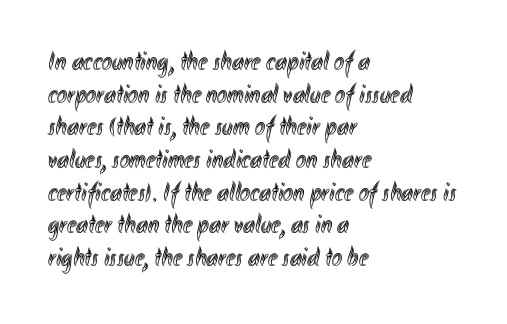
Words float on clear page, feet unadorned. Words appear dense and cohesive because spacing is normal. If you drew a ruler down the left edge, every line would touch it.
